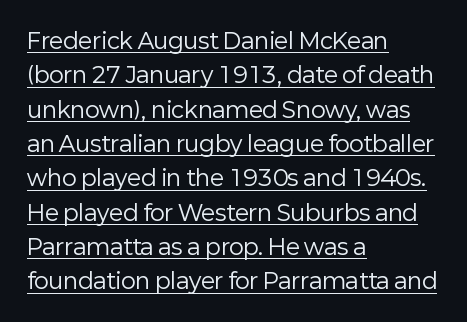
Characters remain perfectly vertical along every line. Does the copy run flush right? No — it runs flush left. These characters rest on top of a visible drawn line. Baseline-to-baseline distance is the conventional proportion of letter height. Standard letterfit; no display-style spreading of the glyphs.
